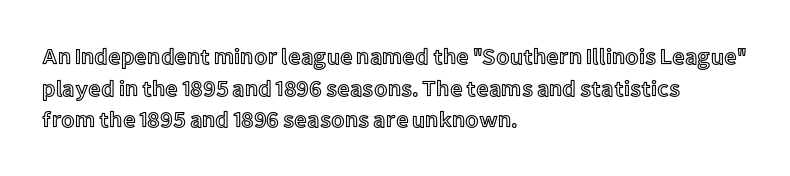
Q: Is the text italic (slanted)? A: No, it is upright.
Q: Is the text underlined? A: No.
Q: How is the paragraph aligned? A: Left-aligned.
Q: Is the spacing between letters normal or unusually wide? A: Normal.
Q: Is the spacing between lines tight, normal or loose? A: Normal.
